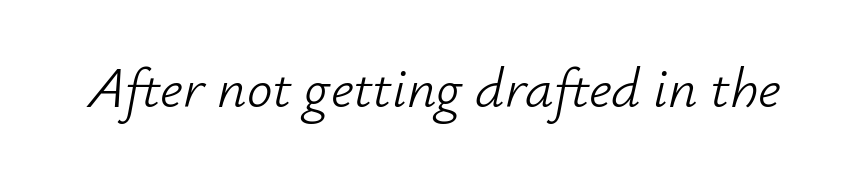
{"italic": "yes", "lean": "right", "slant_degrees": 12, "bold": "no", "weight": "light", "width": "normal", "stroke_contrast": "low", "x_height": "small", "monospaced": "no", "underline": "no", "letter_spacing": "normal", "letter_spacing_em": 0.0, "glyph_px": 57}
